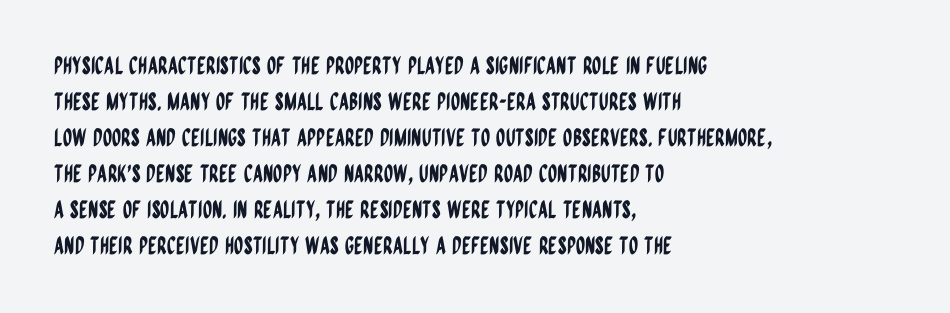
You can tell it's not italic because the verticals are truly vertical. Whoever set this chose a conventional vertical rhythm. The line texture is even and compact thanks to regular tracking. Each row of text sits above clean, open space.
